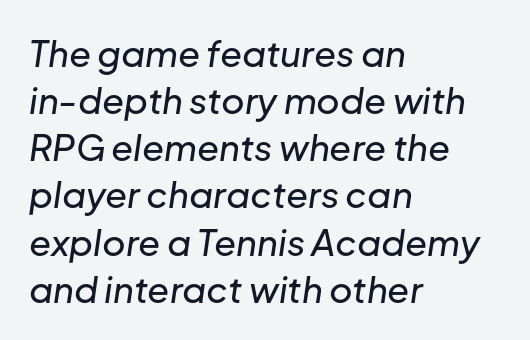
The image shows 36 px text type, italic (leaning right); set left-aligned, normal line spacing (1.31x), normal letter spacing, not underlined; low stroke contrast and a medium x-height.
